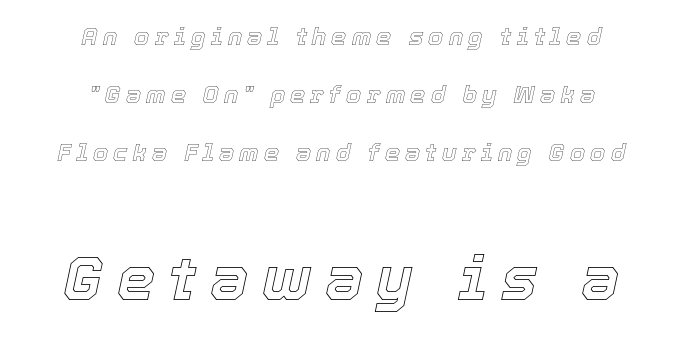
Q: Is the text italic (slanted)? A: Yes, it leans right by about 12 degrees.
Q: Is the text underlined? A: No.
Q: How is the paragraph aligned? A: Centered.
Q: Is the spacing between letters normal or unusually wide? A: Unusually wide.
Q: Is the spacing between lines tight, normal or loose? A: Loose.
Q: Which block of text is set in a larger size, the first (top) or the second (bottom)? A: The second (bottom) one.
Q: Width (condensed, normal, or wide)? A: Normal.
Q: x-height? A: Medium.
Q: Monospaced? A: No.
